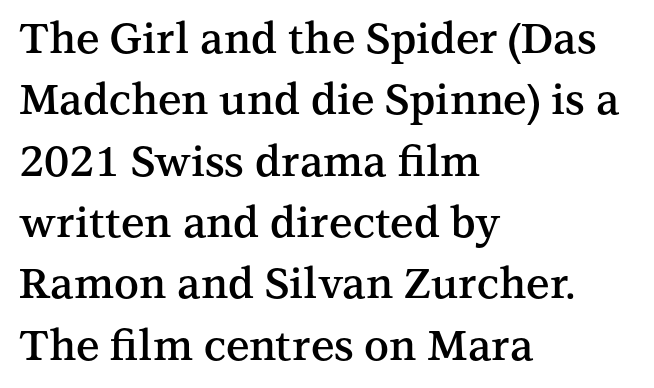
{"serif": "yes", "italic": "no", "bold": "semi", "weight": "semibold", "width": "normal", "stroke_contrast": "medium", "x_height": "medium", "monospaced": "no", "underline": "no", "align": "left", "line_spacing": "normal", "line_spacing_ratio": 1.46, "letter_spacing": "normal", "letter_spacing_em": 0.0, "glyph_px": 42}
